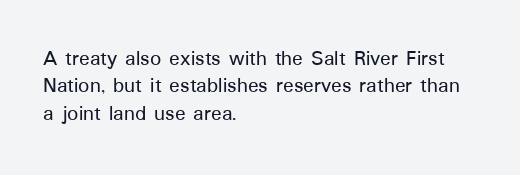
Q: Is the text italic (slanted)? A: No, it is upright.
Q: Is the text underlined? A: No.
Q: How is the paragraph aligned? A: Left-aligned.
Q: Is the spacing between letters normal or unusually wide? A: Normal.
